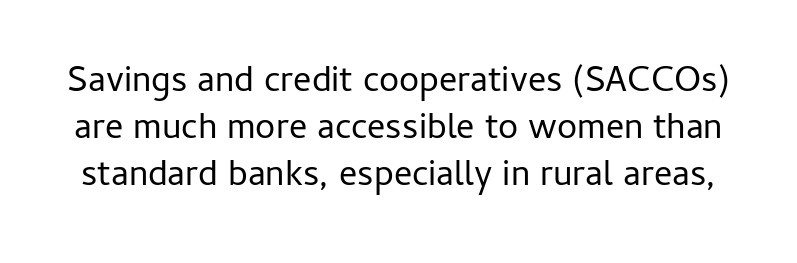
Q: Is the text bold? A: No.
Q: Is the text italic (slanted)? A: No, it is upright.
Q: Is the typeface a serif or a sans-serif typeface? A: Sans-serif.
Q: Is the text underlined? A: No.
Q: Is the spacing between letters normal or unusually wide? A: Normal.
Q: Is the spacing between lines tight, normal or loose? A: Normal.
Q: Width (condensed, normal, or wide)? A: Normal.
Q: Stroke contrast? A: Low.
Q: x-height? A: Medium.
Q: Monospaced? A: No.
